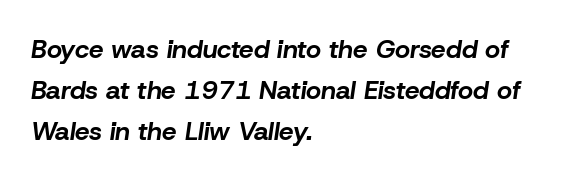
Q: Is the text bold? A: Yes.
Q: Is the text italic (slanted)? A: Yes, it leans right by about 8 degrees.
Q: Is the text underlined? A: No.
Q: How is the paragraph aligned? A: Left-aligned.
Q: Is the spacing between letters normal or unusually wide? A: Normal.
Q: Is the spacing between lines tight, normal or loose? A: Normal.
